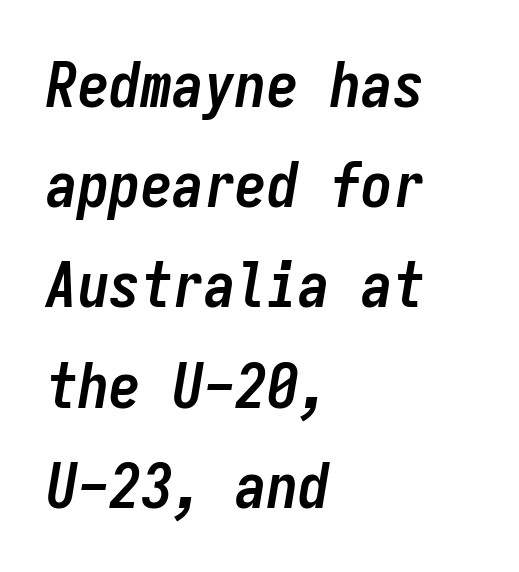
The image shows 63 px semibold, condensed type, italic (leaning right), monospaced; set left-aligned, normal line spacing (1.59x), normal letter spacing, not underlined; low stroke contrast and a medium x-height.
